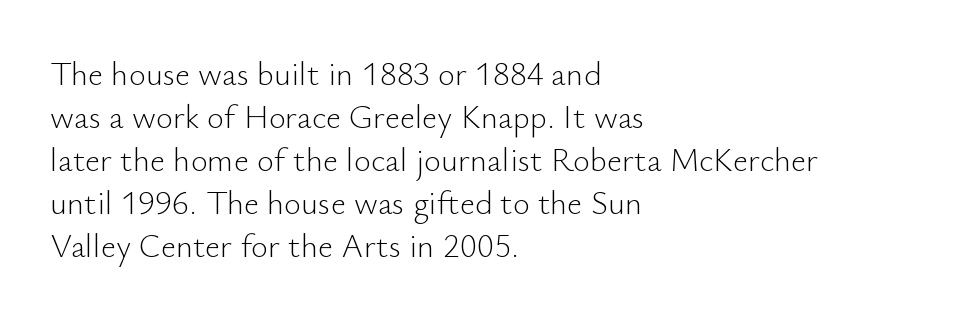
Q: Is the text bold? A: No.
Q: Is the text italic (slanted)? A: No, it is upright.
Q: Is the typeface a serif or a sans-serif typeface? A: Sans-serif.
Q: Is the text underlined? A: No.
Q: How is the paragraph aligned? A: Left-aligned.
Q: Is the spacing between letters normal or unusually wide? A: Normal.
Q: Is the spacing between lines tight, normal or loose? A: Normal.
Q: Width (condensed, normal, or wide)? A: Normal.
Q: Stroke contrast? A: Low.
Q: x-height? A: Small.
Q: Monospaced? A: No.
